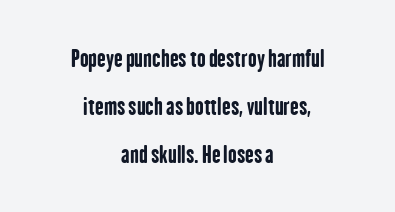
Unmarked baselines from the first word to the last. If you measured baseline to baseline, you'd find a long distance. The passage shown is emphatically bold. Typeset on center — no edge is straight.
